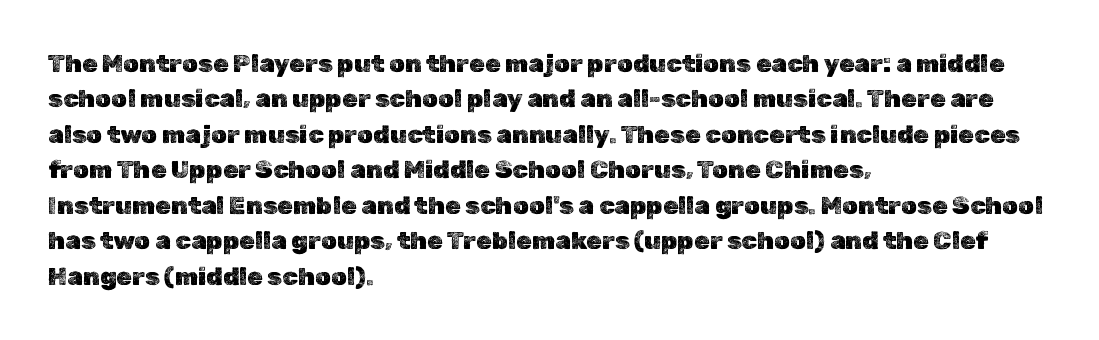
Q: Is the text italic (slanted)? A: No, it is upright.
Q: Is the text underlined? A: No.
Q: How is the paragraph aligned? A: Left-aligned.
Q: Is the spacing between letters normal or unusually wide? A: Normal.
Q: Is the spacing between lines tight, normal or loose? A: Normal.
